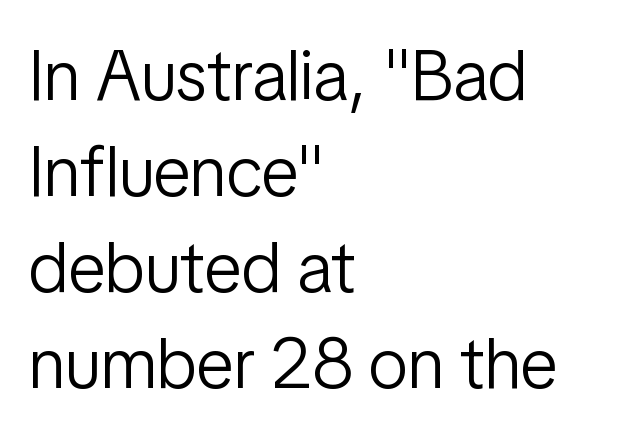
Q: Is the text bold? A: No.
Q: Is the text italic (slanted)? A: No, it is upright.
Q: Is the typeface a serif or a sans-serif typeface? A: Sans-serif.
Q: Is the text underlined? A: No.
Q: How is the paragraph aligned? A: Left-aligned.
Q: Is the spacing between letters normal or unusually wide? A: Normal.
Q: Is the spacing between lines tight, normal or loose? A: Normal.
Q: Width (condensed, normal, or wide)? A: Condensed.
Q: Stroke contrast? A: Low.
Q: x-height? A: Medium.
Q: Monospaced? A: No.
